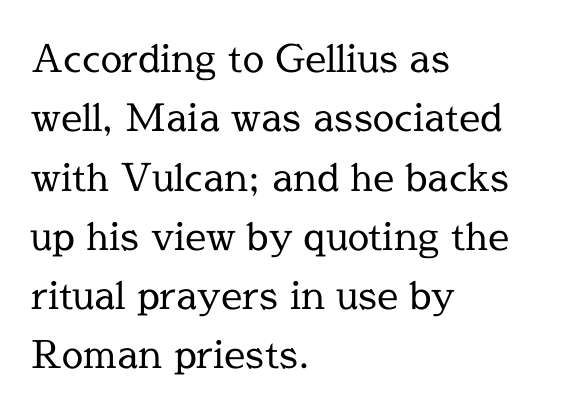
{"serif": "yes", "italic": "no", "bold": "no", "weight": "regular", "width": "normal", "x_height": "medium", "monospaced": "no", "underline": "no", "align": "left", "line_spacing": "normal", "line_spacing_ratio": 1.56, "letter_spacing": "normal", "letter_spacing_em": 0.0, "glyph_px": 38}
